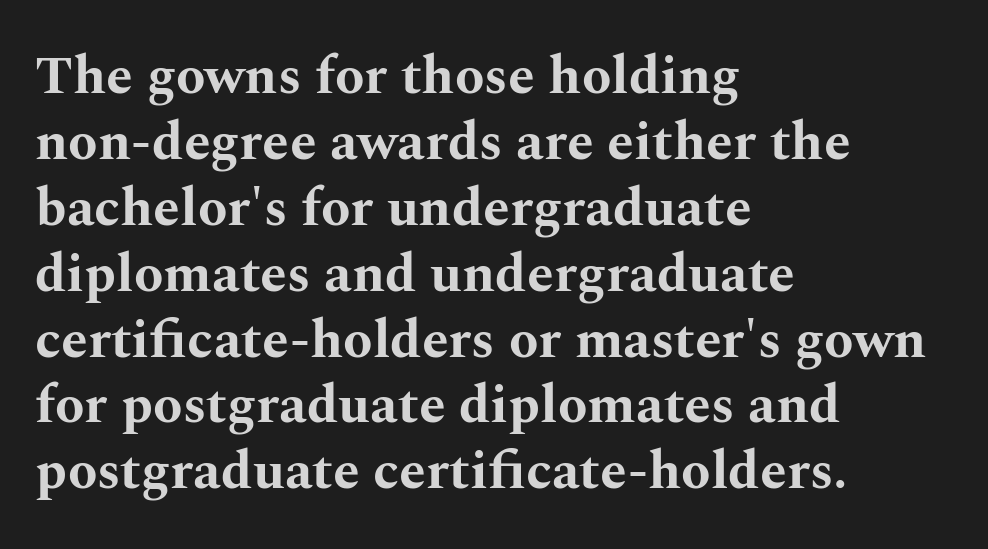
{"serif": "yes", "italic": "no", "bold": "yes", "weight": "bold", "width": "wide", "stroke_contrast": "medium", "x_height": "medium", "monospaced": "no", "underline": "no", "align": "left", "line_spacing_ratio": 1.22, "letter_spacing": "normal", "letter_spacing_em": 0.0, "glyph_px": 54}
